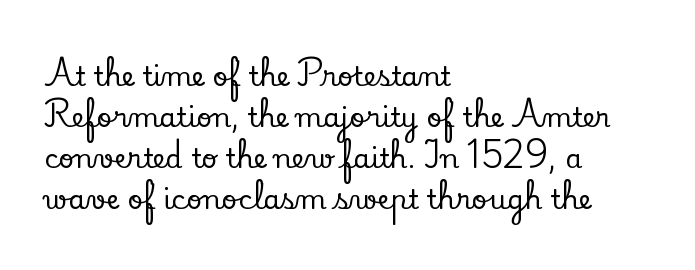
The image shows 27 px text type, upright; set left-aligned, normal line spacing (1.52x), normal letter spacing, not underlined.
